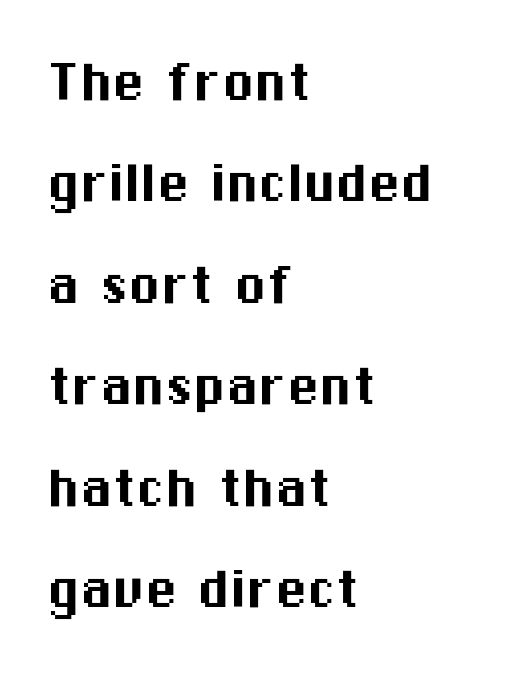
Q: Is the text italic (slanted)? A: No, it is upright.
Q: Is the typeface a serif or a sans-serif typeface? A: Sans-serif.
Q: Is the text underlined? A: No.
Q: How is the paragraph aligned? A: Left-aligned.
Q: Is the spacing between letters normal or unusually wide? A: Normal.
Q: Is the spacing between lines tight, normal or loose? A: Normal.
Q: Width (condensed, normal, or wide)? A: Normal.
Q: Stroke contrast? A: Medium.
Q: x-height? A: Medium.
Q: Monospaced? A: No.
